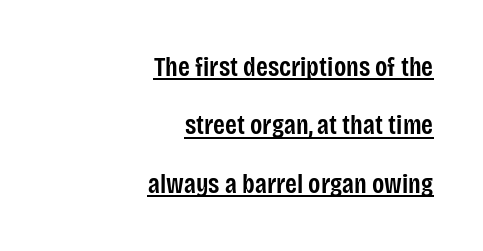
Q: Is the text bold? A: Semi-bold.
Q: Is the text italic (slanted)? A: No, it is upright.
Q: Is the text underlined? A: Yes.
Q: How is the paragraph aligned? A: Right-aligned.
Q: Is the spacing between letters normal or unusually wide? A: Normal.
Q: Is the spacing between lines tight, normal or loose? A: Loose.
